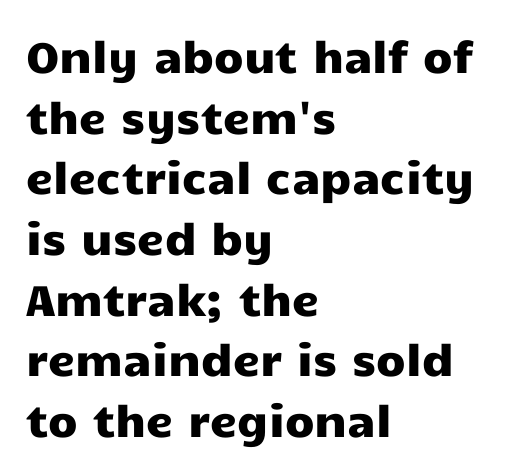
Q: Is the text italic (slanted)? A: No, it is upright.
Q: Is the typeface a serif or a sans-serif typeface? A: Sans-serif.
Q: Is the text underlined? A: No.
Q: How is the paragraph aligned? A: Left-aligned.
Q: Is the spacing between letters normal or unusually wide? A: Normal.
Q: Is the spacing between lines tight, normal or loose? A: Normal.
Q: Width (condensed, normal, or wide)? A: Wide.
Q: Stroke contrast? A: Low.
Q: x-height? A: Medium.
Q: Monospaced? A: No.
